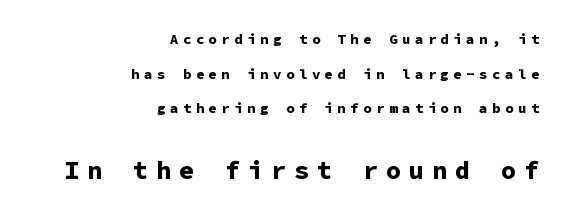
The typesetter chose a ragged-left arrangement here. The lines are spread far apart with generous leading. This is the regular roman posture of the typeface. Caption: expanded tracking, letters set apart. The emphasis by scale lands on block number two, below. Plain, unruled lines of type.
